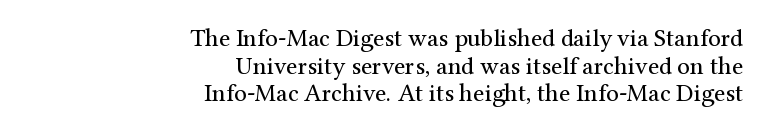
Is there much room between lines? No — they nearly touch. Has an underline been added? It has not. This is the regular roman posture of the typeface. Every row of glyphs terminates at an identical x-position on the right.
